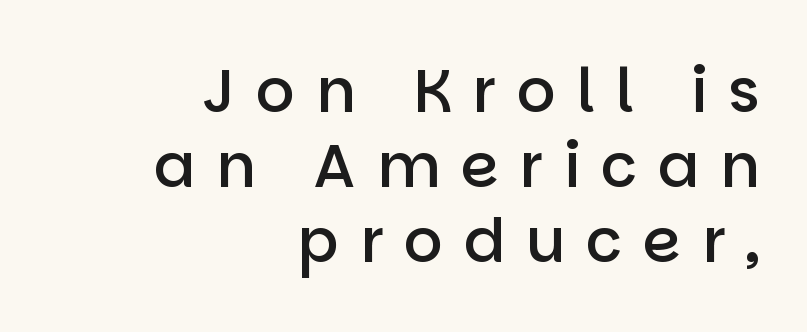
The rendering uses natural spacing where letterforms have individual widths. The typesetting leans somewhat heavy: a semibold. Rule under the text: the space is simply empty. No feet cap the strokes, marking this as sans-serif type. Look at the tracking — it's clearly loosened, letters drifting apart.
